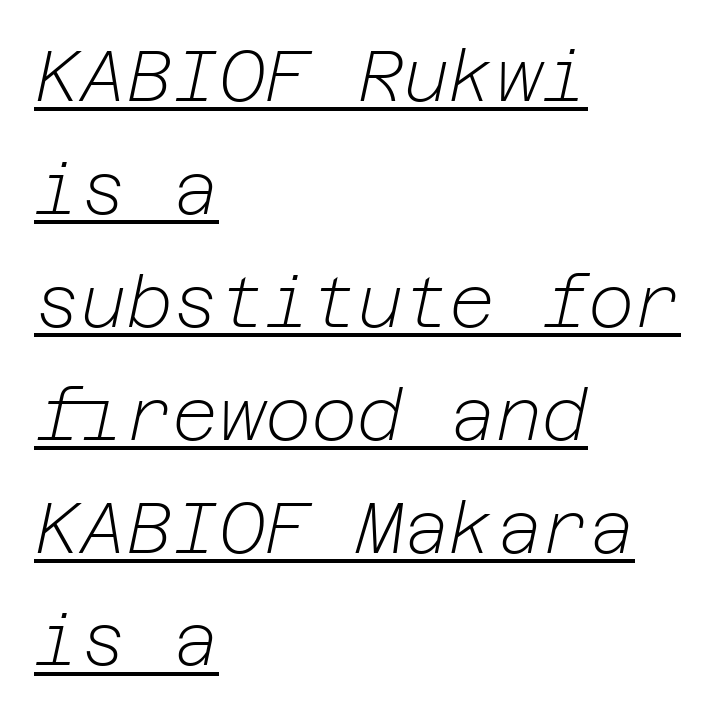
{"italic": "yes", "lean": "right", "slant_degrees": 12, "bold": "no", "weight": "light", "width": "normal", "stroke_contrast": "low", "x_height": "medium", "underline": "yes", "align": "left", "line_spacing": "normal", "line_spacing_ratio": 1.59, "letter_spacing": "normal", "letter_spacing_em": 0.0, "glyph_px": 71}
